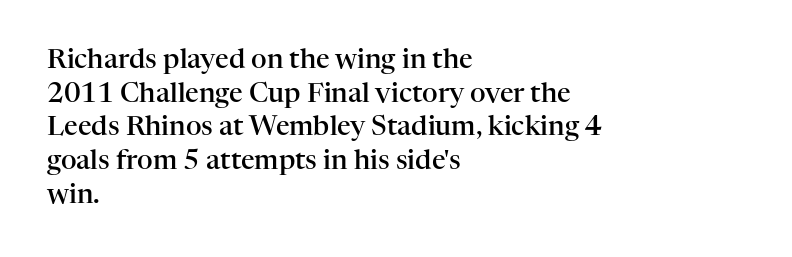
Does the copy run flush right? No — it runs flush left. The passage shown has conventional tracking throughout. Compared with an ordinary text face, these strokes are moderately heavier — a semibold. Unlike italic type, these characters show no tilt at all. No word sits above an underline.
